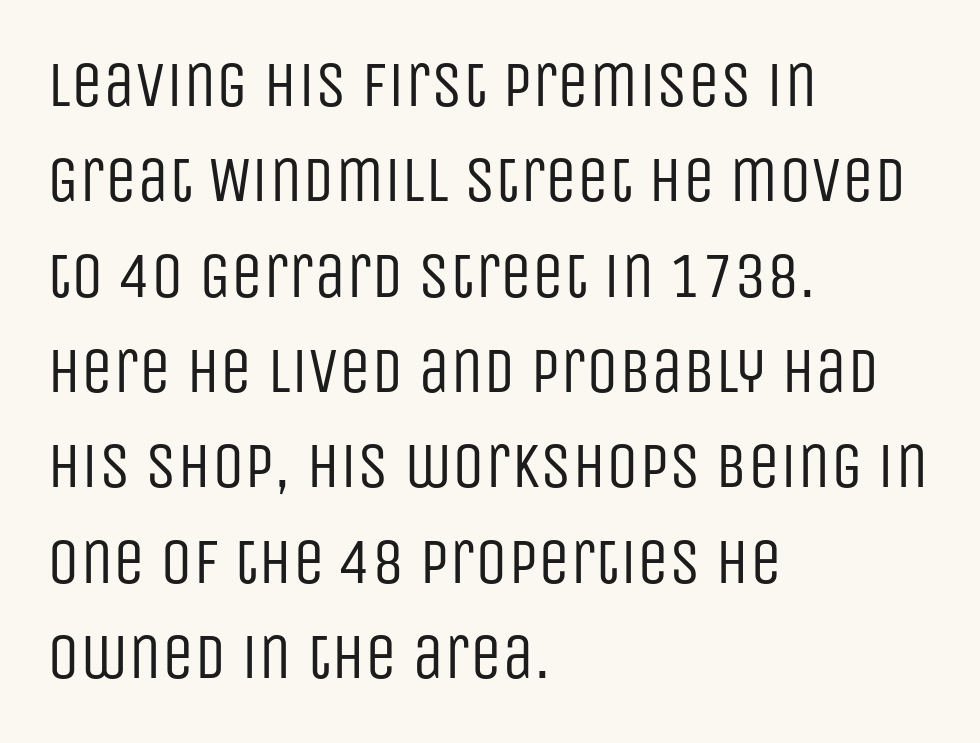
Notice how the stems are strictly vertical — no italics here. Is this a heavy cut? Hardly; it is regular or lighter. Unlike a traditional serif, this face leaves its strokes unadorned. The rendering uses natural spacing where letterforms have individual widths. Characters follow at the spacing the type designer built in.
